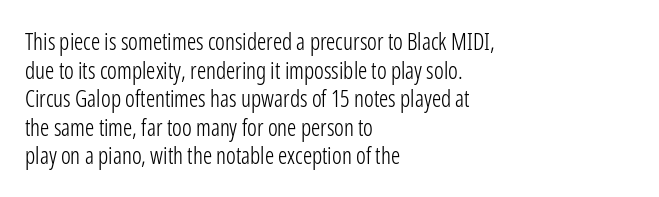
{"italic": "no", "bold": "no", "underline": "no", "align": "left", "line_spacing_ratio": 1.24, "letter_spacing": "normal", "letter_spacing_em": 0.0, "glyph_px": 23}
